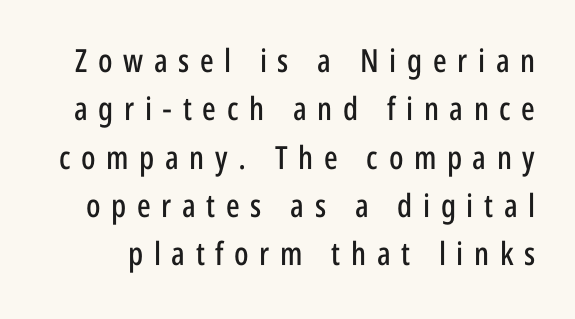
The image shows 32 px condensed sans-serif type, upright; set normal line spacing (1.51x), unusually wide letter spacing (+0.33 em), not underlined; low stroke contrast and a large x-height.
